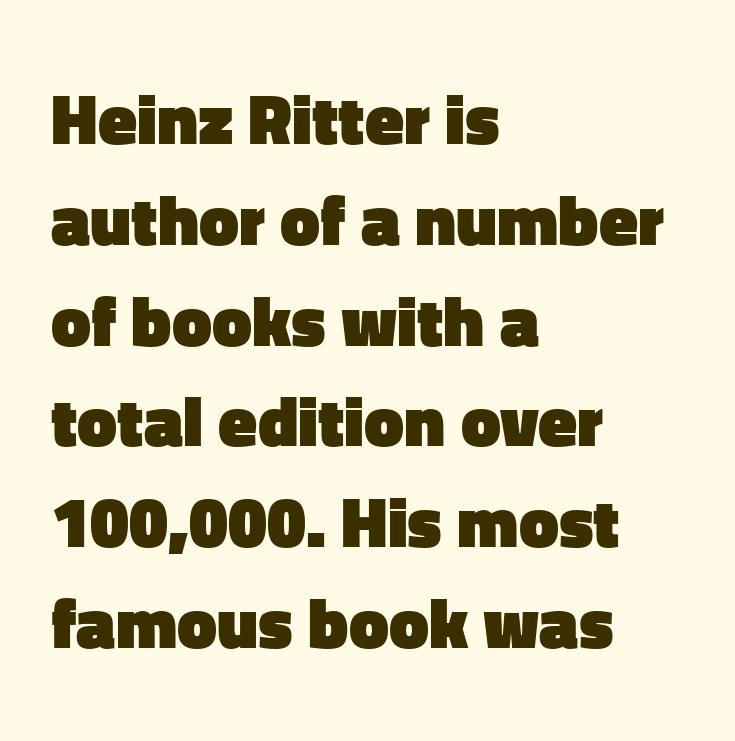
Nothing unusual about the tracking: characters are spaced as the font intends. If you drew a ruler down the left edge, every line would touch it. Tall strokes in this sample are plumb rather than angled. These lines are composed in type without serifs. Heavy-handed strokes throughout: this text is bold.
